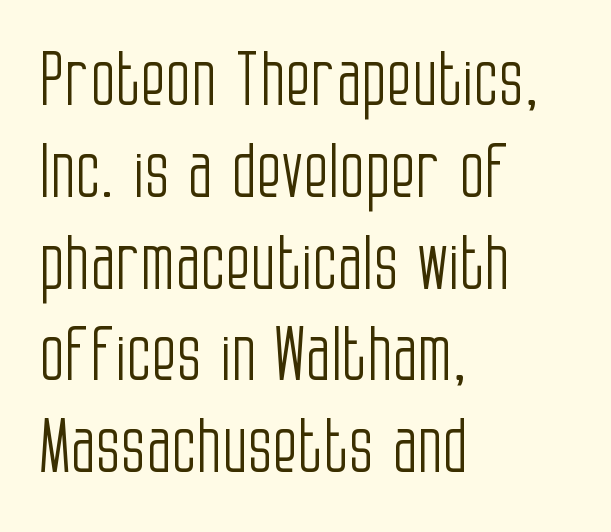
Stroke thickness stays within the range of a standard reading face or lighter. The lettering holds an erect, upright posture throughout. Character widths vary here, with narrow letters taking less room than wide ones. Casual observation: everything's shoved over to the left. Characters follow at the spacing the type designer built in.
